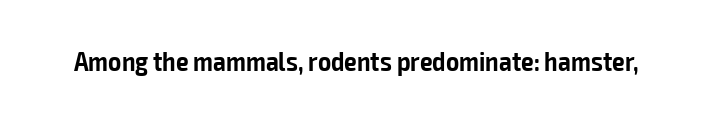
The passage shown is typed in a proportional face where columns would drift. Posture: straight, roman, zero tilt. Regarding serifs, this sample does without them. The glyphs have the mass of a demibold cut, below bold. Standard letterfit; no display-style spreading of the glyphs. The passage shown is not underscored anywhere.
